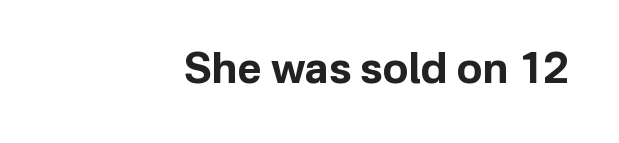
{"serif": "no", "italic": "no", "bold": "yes", "weight": "bold", "width": "normal", "stroke_contrast": "low", "x_height": "medium", "monospaced": "no", "underline": "no", "align": "right", "letter_spacing": "normal", "letter_spacing_em": 0.0, "glyph_px": 42}
